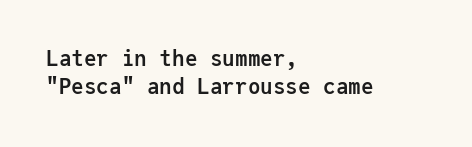
Q: Is the text bold? A: Yes.
Q: Is the text italic (slanted)? A: No, it is upright.
Q: Is the text underlined? A: No.
Q: How is the paragraph aligned? A: Left-aligned.
Q: Is the spacing between letters normal or unusually wide? A: Normal.
Q: Is the spacing between lines tight, normal or loose? A: Normal.
